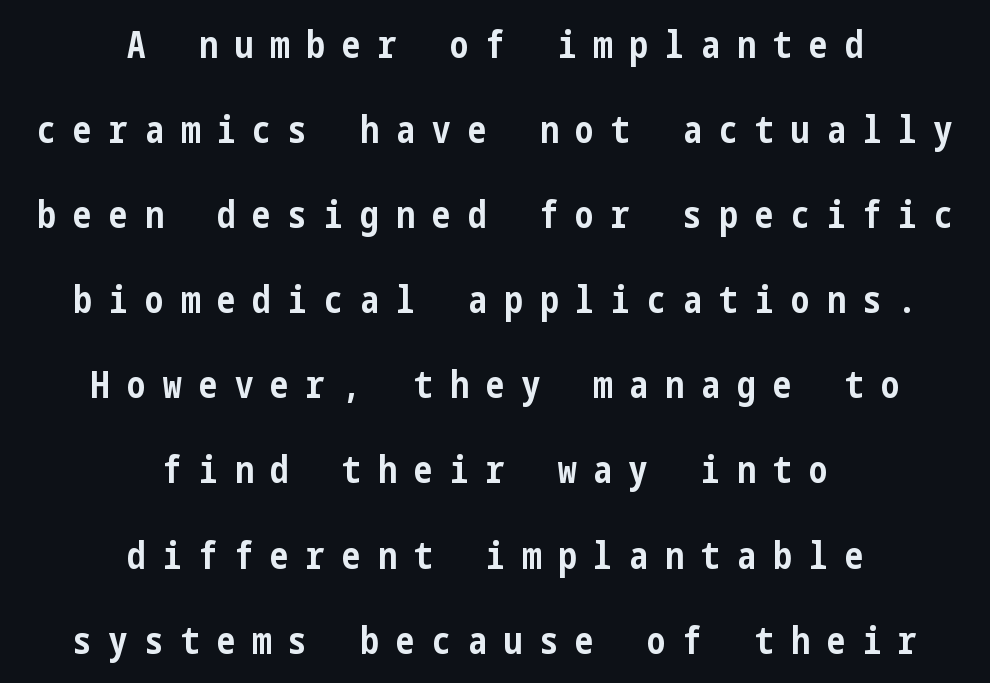
{"serif": "no", "italic": "no", "bold": "yes", "weight": "bold", "width": "condensed", "stroke_contrast": "low", "x_height": "medium", "underline": "no", "align": "center", "line_spacing": "loose", "line_spacing_ratio": 2.3, "letter_spacing": "wide", "letter_spacing_em": 0.47, "glyph_px": 37}
